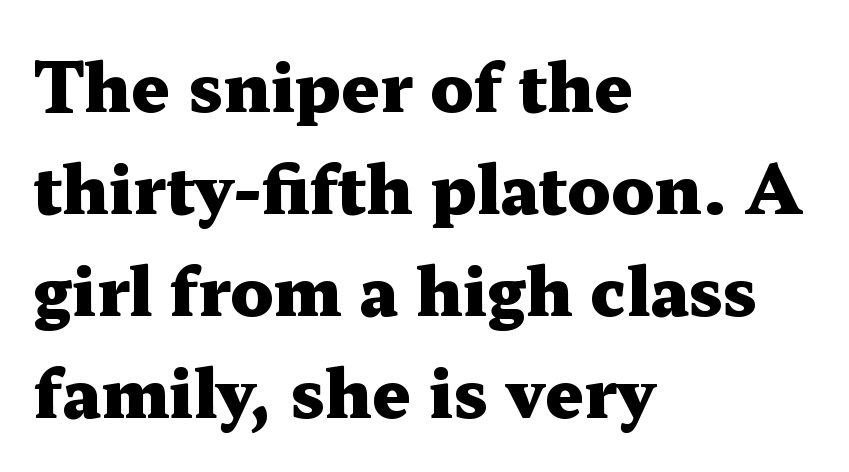
Check where the strokes stop: tiny serifs finish them off. The gap between lines stays unmarked. Here the glyphs are tracked normally, forming tight word shapes. Layout note: lines flush left.
